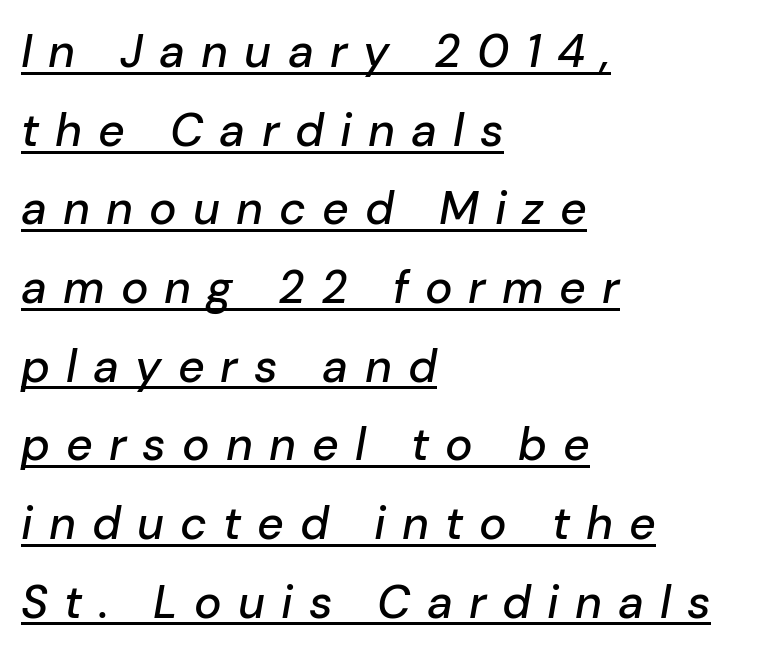
The image shows 46 px text type, italic (leaning right); set left-aligned, line spacing 1.71x, unusually wide letter spacing (+0.35 em), underlined; low stroke contrast and a medium x-height.
